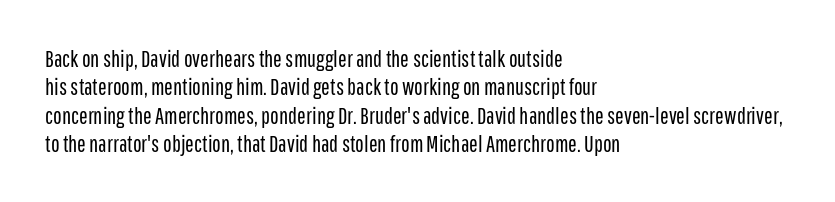
Q: Is the text bold? A: No.
Q: Is the text italic (slanted)? A: No, it is upright.
Q: Is the text underlined? A: No.
Q: How is the paragraph aligned? A: Left-aligned.
Q: Is the spacing between letters normal or unusually wide? A: Normal.
